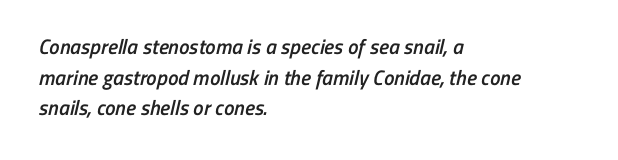
{"bold": "semi", "underline": "no", "align": "left", "line_spacing": "normal", "line_spacing_ratio": 1.46, "letter_spacing": "normal", "letter_spacing_em": 0.0, "glyph_px": 21}
